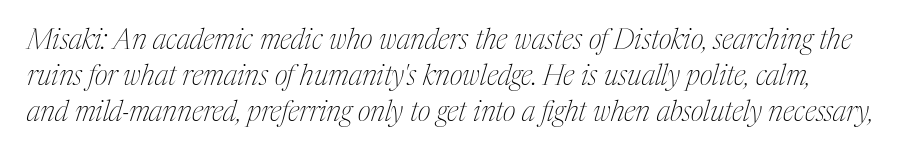
The image shows 28 px thin, condensed serif type, italic (leaning right); set normal line spacing (1.28x), normal letter spacing, not underlined; medium stroke contrast and a medium x-height.
